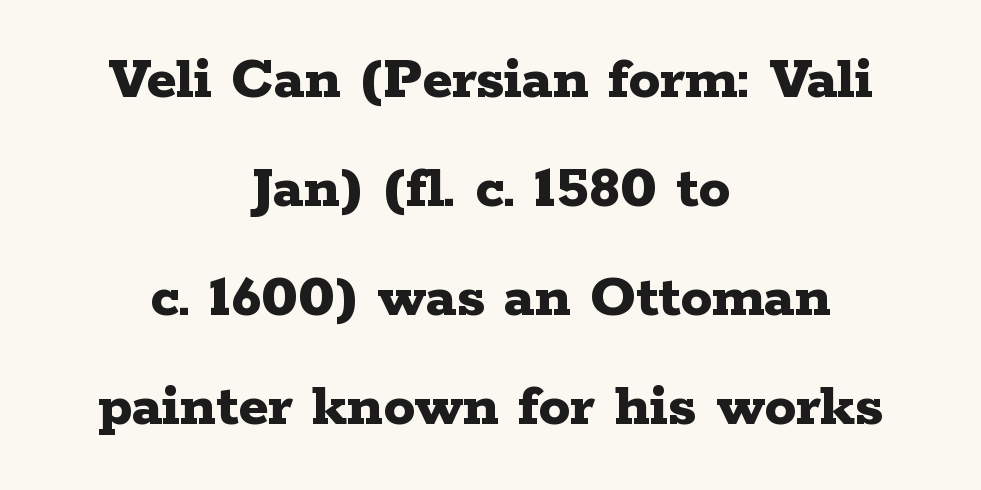
The image shows 63 px bold, wide serif type, upright; set centered, line spacing 1.73x, normal letter spacing, not underlined; low stroke contrast and a medium x-height.
